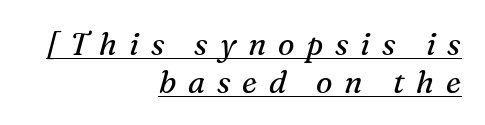
The characters display serif detailing at their extremities. Glance below the letters and you will spot a drawn line. The lettering tilts uniformly, giving the passage an italic look. The typesetter chose a ragged-left arrangement here.
